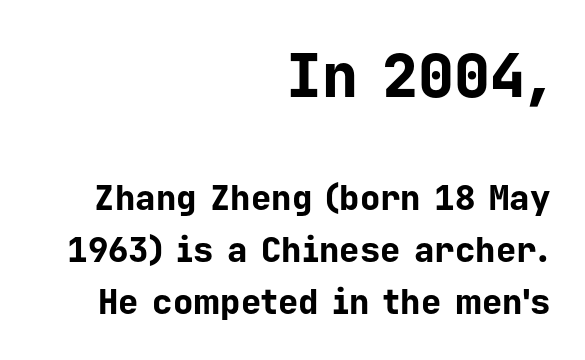
Here the designer chose a console-style face with uniform glyph widths. Short and long lines alike share a common ending point at right. Vertical strokes here are truly vertical. Classification — sans serif. In terms of letterspacing, this is plain default setting. Any mark beneath the type? The region is blank.
